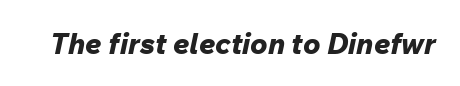
{"italic": "yes", "lean": "right", "slant_degrees": 12, "bold": "yes", "weight": "bold", "width": "normal", "stroke_contrast": "low", "x_height": "medium", "monospaced": "no", "underline": "no", "letter_spacing": "normal", "letter_spacing_em": 0.0, "glyph_px": 29}
